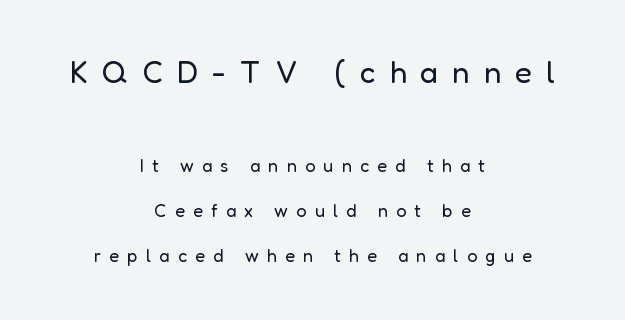
{"serif": "no", "italic": "no", "bold": "no", "weight": "regular", "width": "normal", "stroke_contrast": "low", "x_height": "medium", "monospaced": "no", "underline": "no", "align": "center", "line_spacing": "loose", "line_spacing_ratio": 2.5, "letter_spacing": "wide", "letter_spacing_em": 0.46, "larger_block": "first", "size_ratio": 1.72, "glyph_px": 31}
